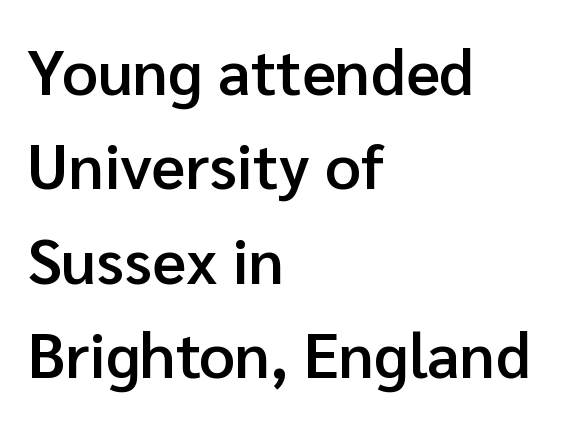
Q: Is the text bold? A: Semi-bold.
Q: Is the text italic (slanted)? A: No, it is upright.
Q: Is the typeface a serif or a sans-serif typeface? A: Sans-serif.
Q: Is the text underlined? A: No.
Q: How is the paragraph aligned? A: Left-aligned.
Q: Is the spacing between letters normal or unusually wide? A: Normal.
Q: Is the spacing between lines tight, normal or loose? A: Normal.
Q: Width (condensed, normal, or wide)? A: Normal.
Q: Stroke contrast? A: Low.
Q: x-height? A: Medium.
Q: Monospaced? A: No.
